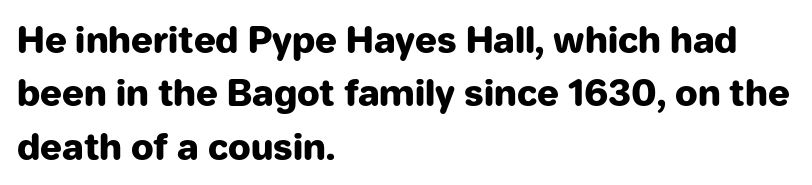
Q: Is the text bold? A: Yes.
Q: Is the text italic (slanted)? A: No, it is upright.
Q: Is the typeface a serif or a sans-serif typeface? A: Sans-serif.
Q: Is the text underlined? A: No.
Q: How is the paragraph aligned? A: Left-aligned.
Q: Is the spacing between letters normal or unusually wide? A: Normal.
Q: Is the spacing between lines tight, normal or loose? A: Normal.
Q: Width (condensed, normal, or wide)? A: Normal.
Q: Stroke contrast? A: Low.
Q: x-height? A: Medium.
Q: Monospaced? A: No.
